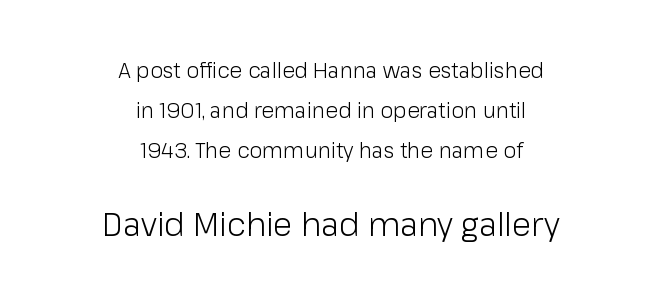
The space beneath each line is pristine and unruled. In CSS terms this would be text-align: center. Look at the glyph heights: the lower group is clearly the bigger setting. Regarding serifs, this sample does without them. The face looks like a standard text weight, possibly lighter.
